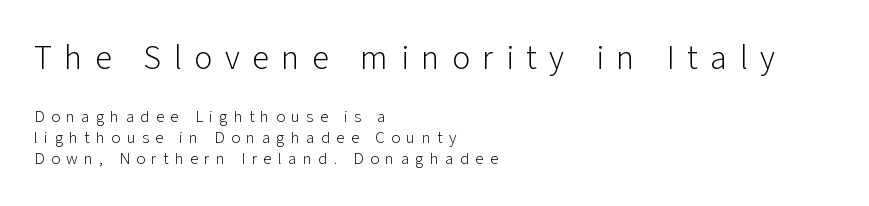
Q: Is the text bold? A: No.
Q: Is the text italic (slanted)? A: No, it is upright.
Q: Is the typeface a serif or a sans-serif typeface? A: Sans-serif.
Q: Is the text underlined? A: No.
Q: How is the paragraph aligned? A: Left-aligned.
Q: Is the spacing between letters normal or unusually wide? A: Unusually wide.
Q: Is the spacing between lines tight, normal or loose? A: Normal.
Q: Which block of text is set in a larger size, the first (top) or the second (bottom)? A: The first (top) one.
Q: Width (condensed, normal, or wide)? A: Normal.
Q: Stroke contrast? A: Low.
Q: x-height? A: Medium.
Q: Monospaced? A: No.
